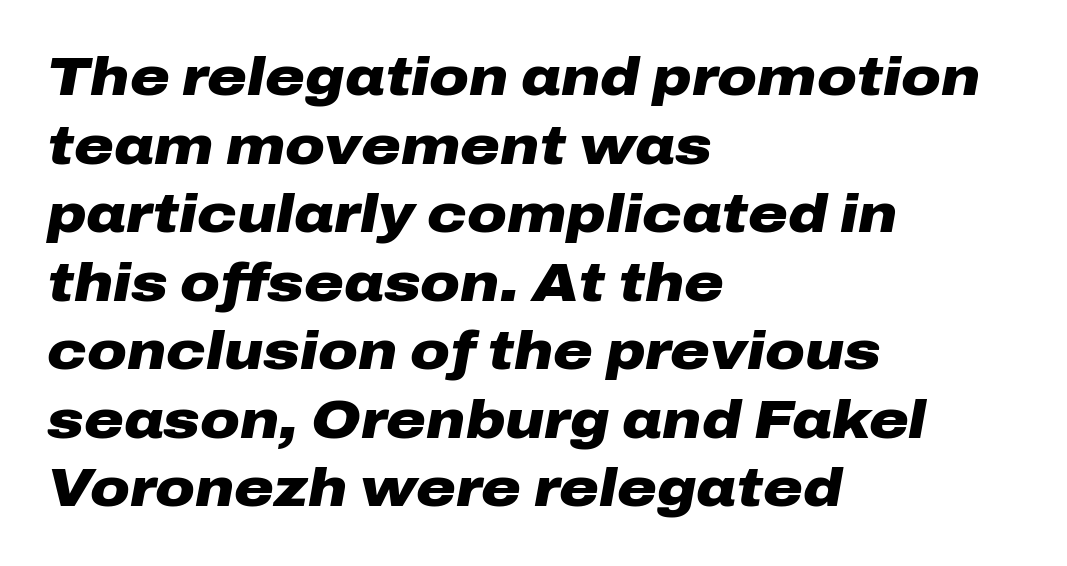
The image shows 54 px heavy, wide type, italic (leaning right); set left-aligned, normal line spacing (1.27x), normal letter spacing, not underlined; low stroke contrast and a medium x-height.
